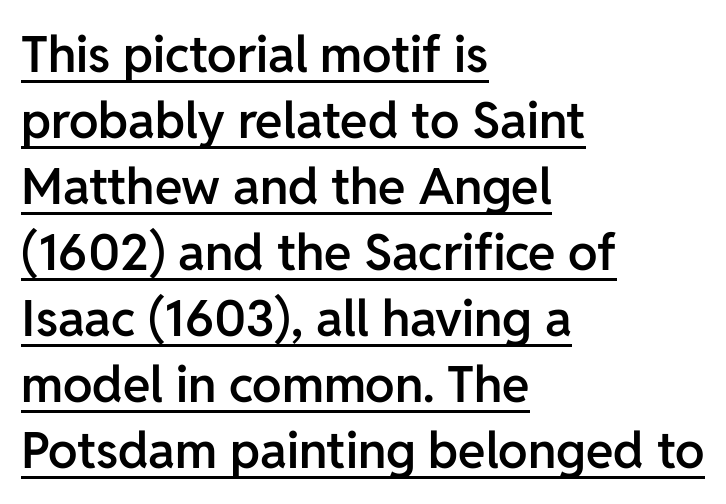
The image shows 50 px semibold sans-serif type, upright; set left-aligned, normal line spacing (1.32x), normal letter spacing, underlined; low stroke contrast and a medium x-height.
